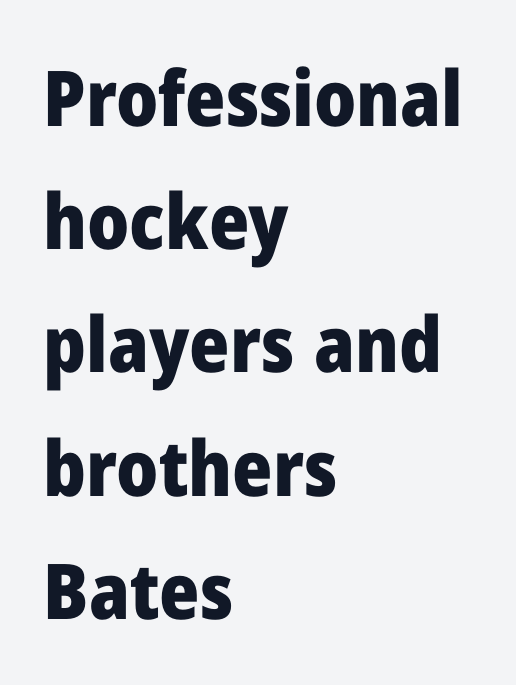
Bold? Absolutely — the strokes are thick and heavy. Horizontal bands of white between lines are of average thickness. The rendering anchors every line to the left-hand side. The passage shown is not underscored anywhere. A roman cut, with each character standing at attention. Here the designer chose a conventional face with non-uniform glyph widths.
